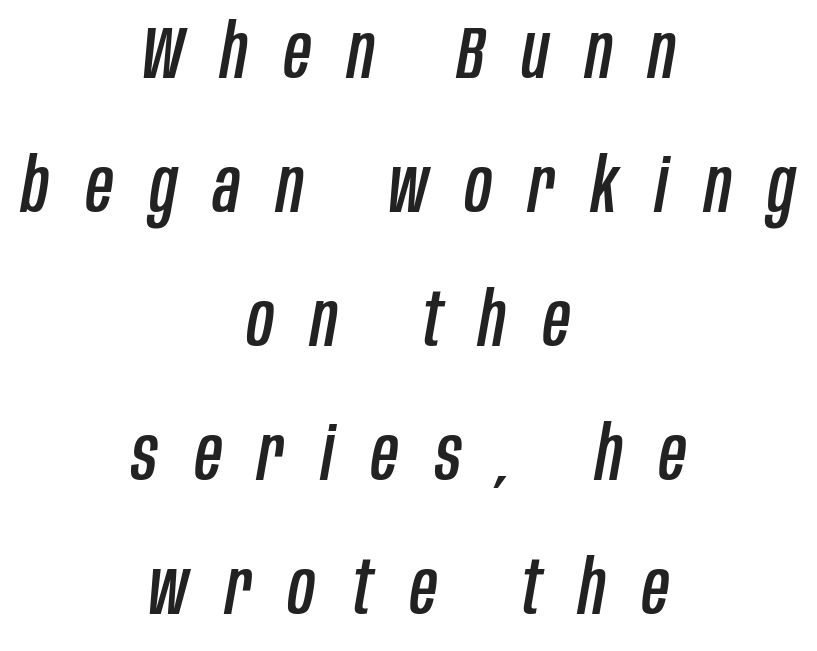
The image shows 74 px condensed type, italic (leaning right); set centered, line spacing 1.81x, unusually wide letter spacing (+0.5 em), not underlined; low stroke contrast and a large x-height.
